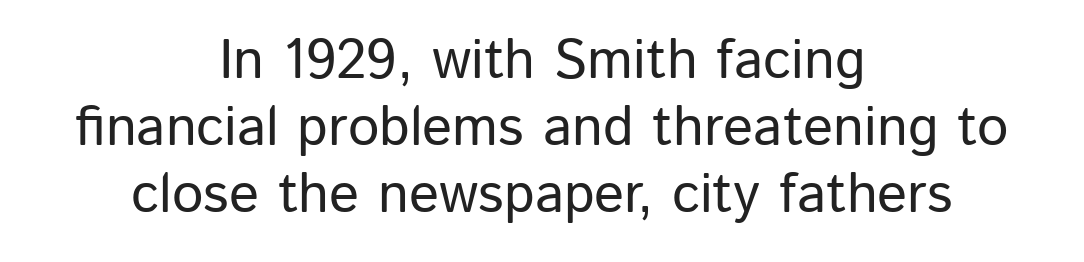
{"serif": "no", "italic": "no", "width": "normal", "stroke_contrast": "low", "x_height": "medium", "monospaced": "no", "underline": "no", "align": "center", "line_spacing_ratio": 1.2, "letter_spacing": "normal", "letter_spacing_em": 0.0, "glyph_px": 56}
